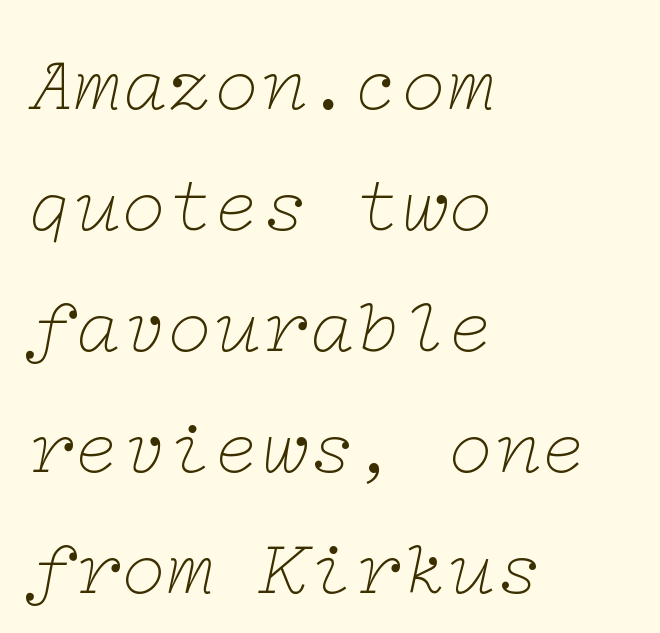
The letterforms sit at book weight or below. The horizontal fit of the characters is conventional and even. Has an underline been added? It has not. The letters carry serifs — small finishing strokes at the ends of their stems. The passage is arranged the way most books set body copy — flush left.
